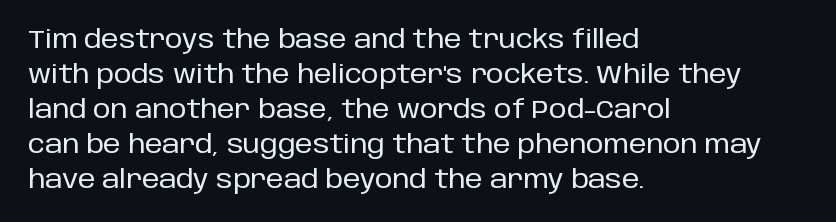
The image shows 25 px text type, upright; set left-aligned, normal line spacing (1.4x), normal letter spacing, not underlined.
